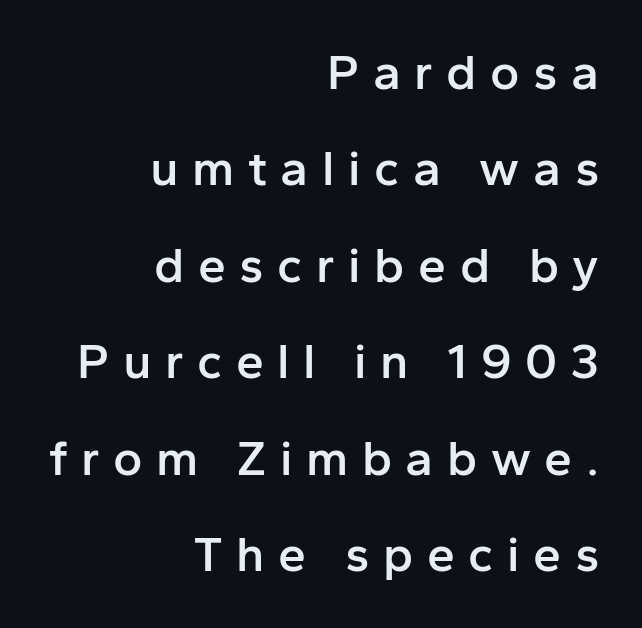
The image shows 50 px semibold sans-serif type, upright; set right-aligned, loose line spacing (1.93x), unusually wide letter spacing (+0.27 em), not underlined; low stroke contrast and a medium x-height.
